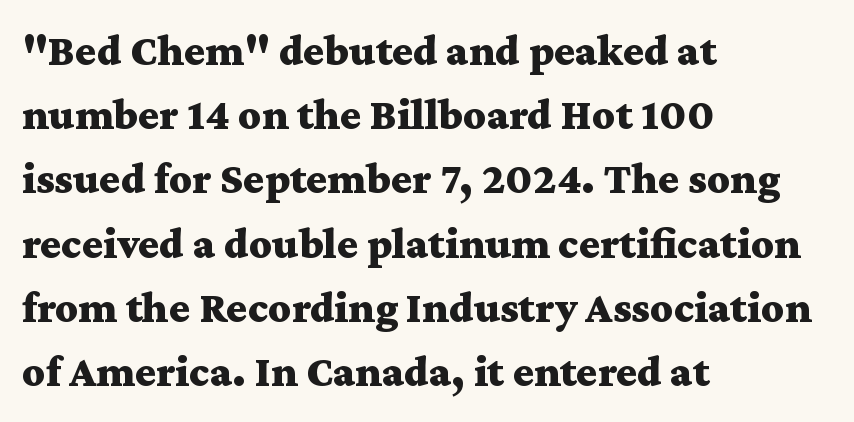
Q: Is the text bold? A: Yes.
Q: Is the text italic (slanted)? A: No, it is upright.
Q: Is the typeface a serif or a sans-serif typeface? A: Serif.
Q: Is the text underlined? A: No.
Q: How is the paragraph aligned? A: Left-aligned.
Q: Is the spacing between letters normal or unusually wide? A: Normal.
Q: Is the spacing between lines tight, normal or loose? A: Normal.
Q: Width (condensed, normal, or wide)? A: Wide.
Q: Stroke contrast? A: Medium.
Q: x-height? A: Medium.
Q: Monospaced? A: No.
